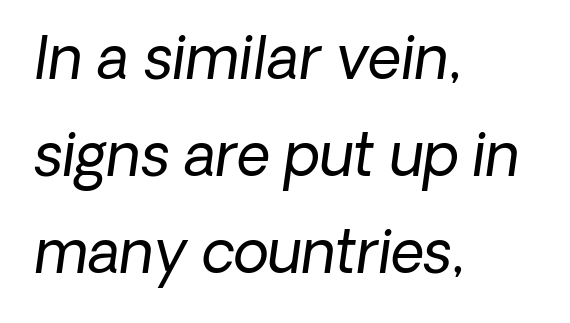
Q: Is the text bold? A: No.
Q: Is the typeface a serif or a sans-serif typeface? A: Sans-serif.
Q: Is the text underlined? A: No.
Q: How is the paragraph aligned? A: Left-aligned.
Q: Is the spacing between letters normal or unusually wide? A: Normal.
Q: Is the spacing between lines tight, normal or loose? A: Normal.
Q: Width (condensed, normal, or wide)? A: Normal.
Q: Stroke contrast? A: Low.
Q: x-height? A: Medium.
Q: Monospaced? A: No.
